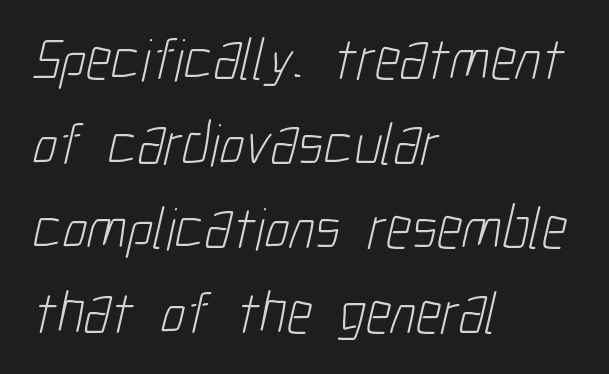
Q: Is the text bold? A: No.
Q: Is the typeface a serif or a sans-serif typeface? A: Sans-serif.
Q: Is the text underlined? A: No.
Q: How is the paragraph aligned? A: Left-aligned.
Q: Is the spacing between letters normal or unusually wide? A: Normal.
Q: Is the spacing between lines tight, normal or loose? A: Normal.
Q: Width (condensed, normal, or wide)? A: Condensed.
Q: Stroke contrast? A: Low.
Q: x-height? A: Medium.
Q: Monospaced? A: No.
